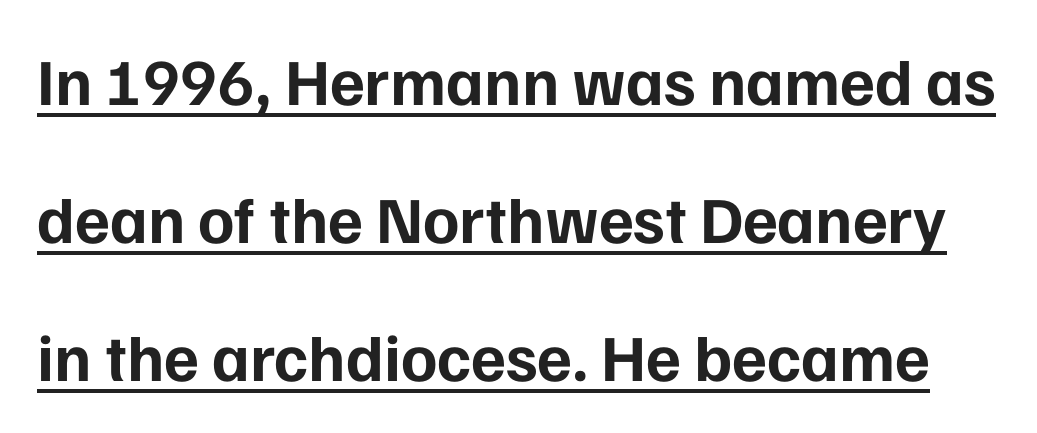
This sample has the flowing, uneven cadence of proportional lettering. These characters rest on top of a visible drawn line. Notice how the stems are strictly vertical — no italics here. Glyph-to-glyph distance matches everyday printed text. These words are printed bold, with thick strokes throughout. Each letter's strokes conclude bluntly, with no projecting serifs.
